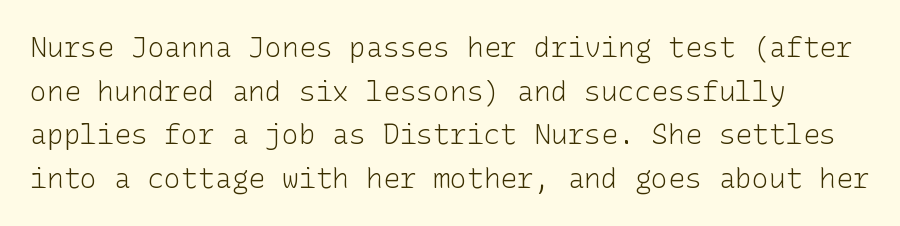
Reading down the column, the eye jumps a familiar distance to each next line. Anything drawn beneath the words? Only blank space. The rendering keeps characters at their native spacing. The lines are quadded left.
